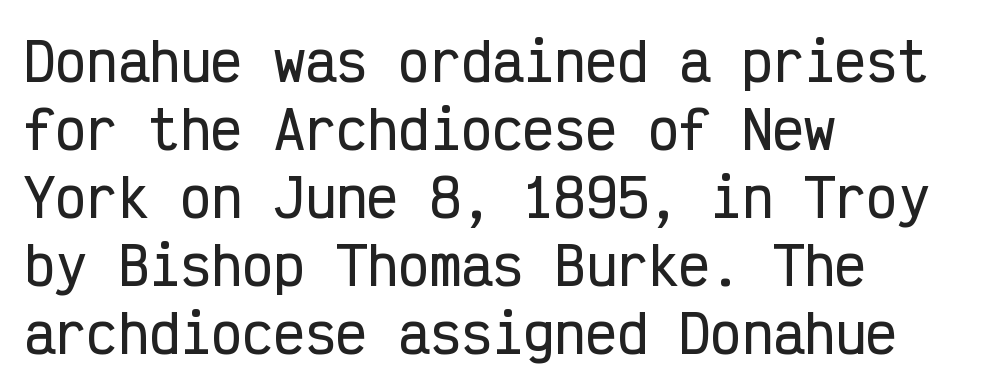
Layout note: lines flush left. The rendering uses typewriter-style spacing with identical character cells. The letters stand upright; this is a roman face. Nobody drew a line under any word here. Quick note: interline space is typical.
